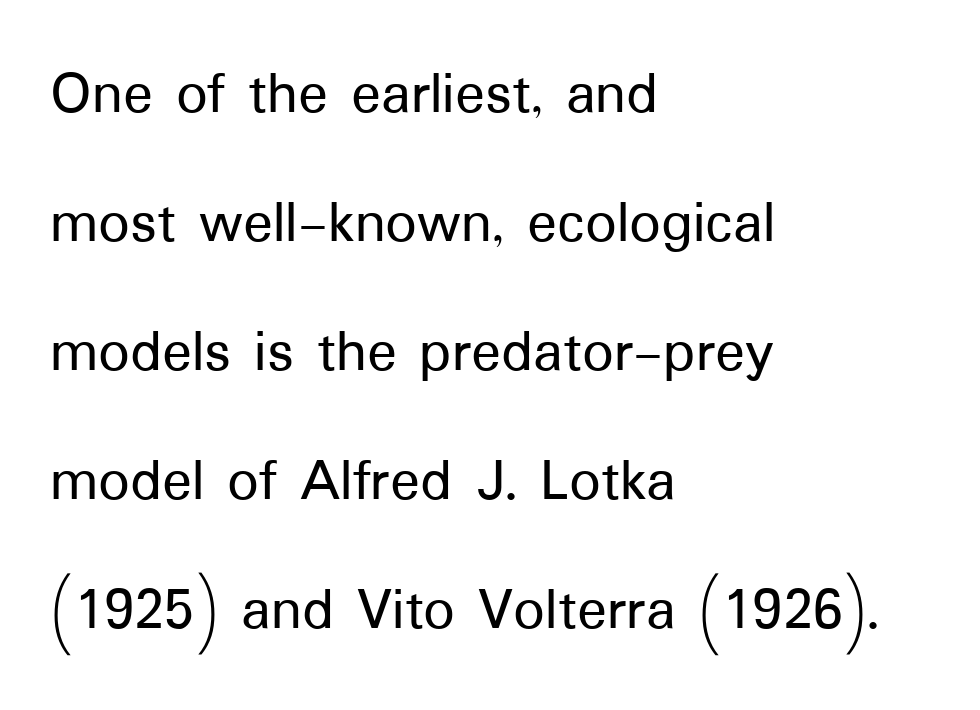
{"serif": "no", "italic": "no", "width": "normal", "stroke_contrast": "low", "x_height": "medium", "monospaced": "no", "underline": "no", "align": "left", "line_spacing": "loose", "line_spacing_ratio": 2.08, "letter_spacing": "normal", "letter_spacing_em": 0.0, "glyph_px": 62}
